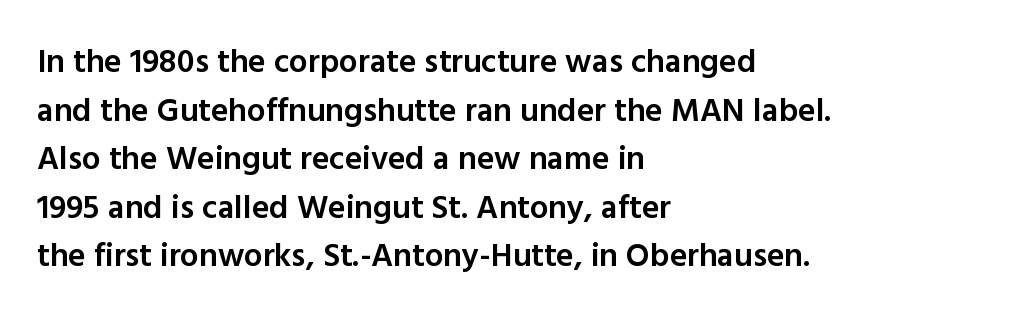
The image shows 33 px semibold sans-serif type, upright; set left-aligned, normal line spacing (1.47x), normal letter spacing, not underlined; a medium x-height.
